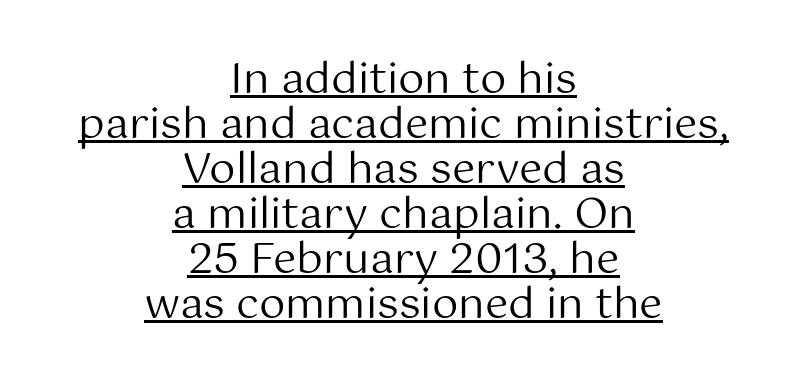
Q: Is the text bold? A: No.
Q: Is the text italic (slanted)? A: No, it is upright.
Q: Is the typeface a serif or a sans-serif typeface? A: Sans-serif.
Q: Is the text underlined? A: Yes.
Q: How is the paragraph aligned? A: Centered.
Q: Is the spacing between letters normal or unusually wide? A: Normal.
Q: Is the spacing between lines tight, normal or loose? A: Tight.
Q: Width (condensed, normal, or wide)? A: Normal.
Q: Stroke contrast? A: Medium.
Q: x-height? A: Medium.
Q: Monospaced? A: No.
